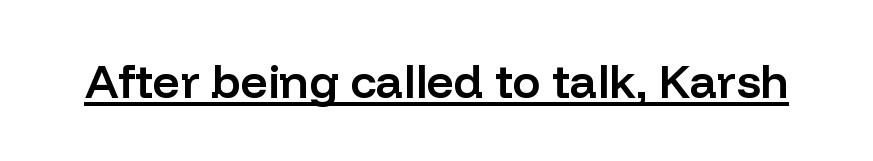
{"serif": "no", "italic": "no", "bold": "semi", "weight": "semibold", "width": "normal", "stroke_contrast": "low", "x_height": "medium", "monospaced": "no", "underline": "yes", "letter_spacing": "normal", "letter_spacing_em": 0.0, "glyph_px": 47}
